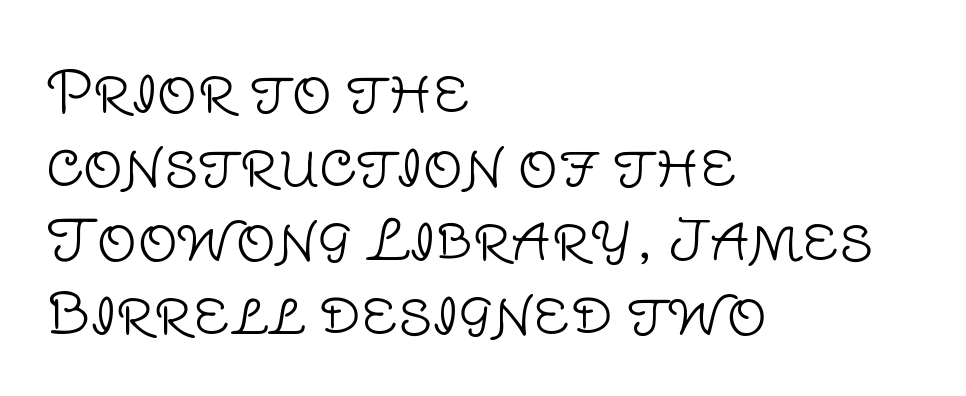
{"serif": "no", "bold": "no", "weight": "light", "width": "normal", "stroke_contrast": "low", "x_height": "large", "monospaced": "no", "underline": "no", "align": "left", "line_spacing": "normal", "line_spacing_ratio": 1.32, "letter_spacing": "normal", "letter_spacing_em": 0.0, "glyph_px": 56}
